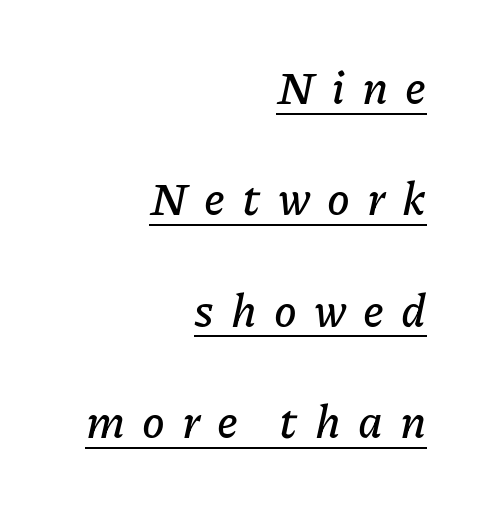
The image shows 46 px text type, italic (leaning right); set right-aligned, loose line spacing (2.42x), unusually wide letter spacing (+0.37 em), underlined; low stroke contrast and a medium x-height.
